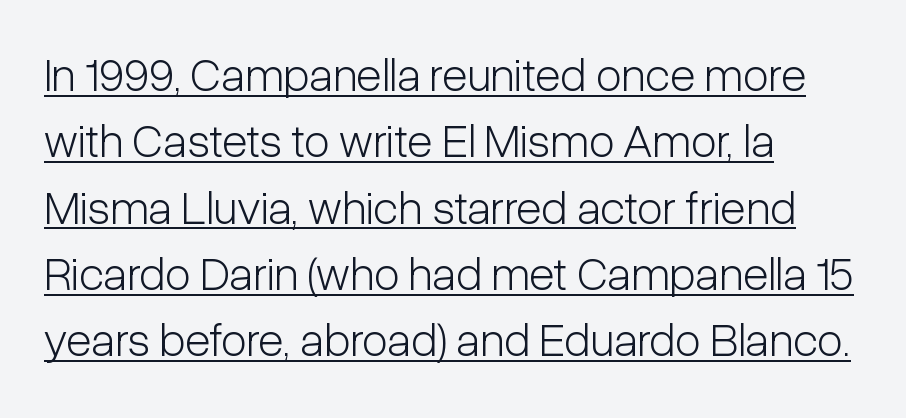
Q: Is the text bold? A: No.
Q: Is the text italic (slanted)? A: No, it is upright.
Q: Is the typeface a serif or a sans-serif typeface? A: Sans-serif.
Q: Is the text underlined? A: Yes.
Q: How is the paragraph aligned? A: Left-aligned.
Q: Is the spacing between letters normal or unusually wide? A: Normal.
Q: Is the spacing between lines tight, normal or loose? A: Normal.
Q: Width (condensed, normal, or wide)? A: Condensed.
Q: Stroke contrast? A: Low.
Q: x-height? A: Medium.
Q: Monospaced? A: No.
